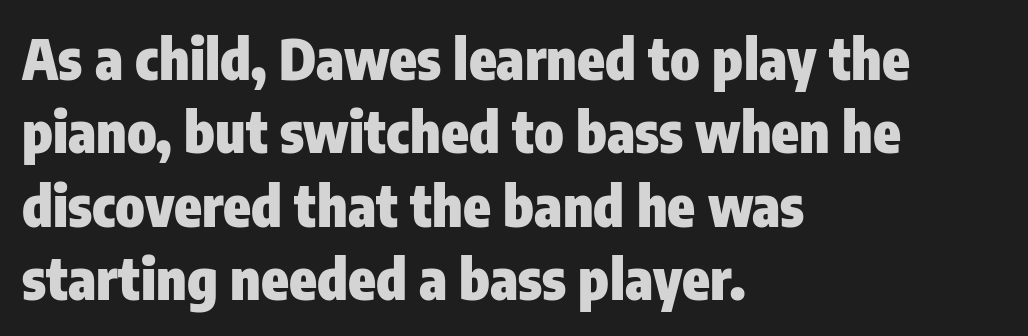
The image shows 56 px heavy, condensed sans-serif type, upright; set left-aligned, normal line spacing (1.31x), normal letter spacing, not underlined; low stroke contrast and a medium x-height.
